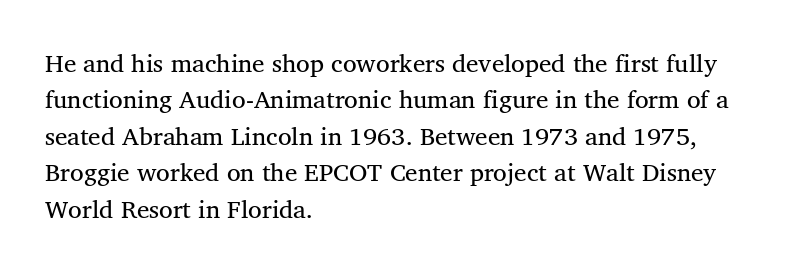
{"italic": "no", "bold": "no", "underline": "no", "align": "left", "line_spacing": "normal", "line_spacing_ratio": 1.46, "letter_spacing": "normal", "letter_spacing_em": 0.0, "glyph_px": 25}
